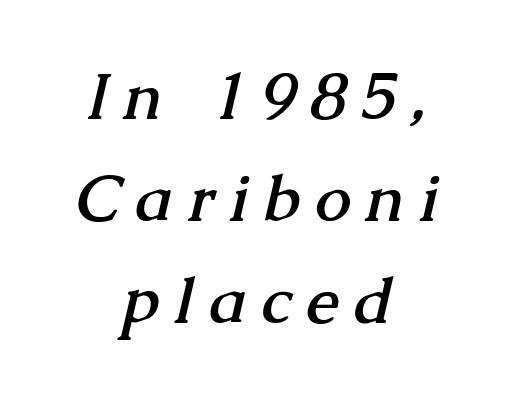
Caption: multi-line text, centered on the measure. Short note: letters widely spaced. The glyphs are unaccompanied by any horizontal stroke below them. Proportional: the letters do not fall into vertical columns. Does the type have serifs? Yes, each stem ends in a small foot. As a designer I'd log this as weight 700, bold.
